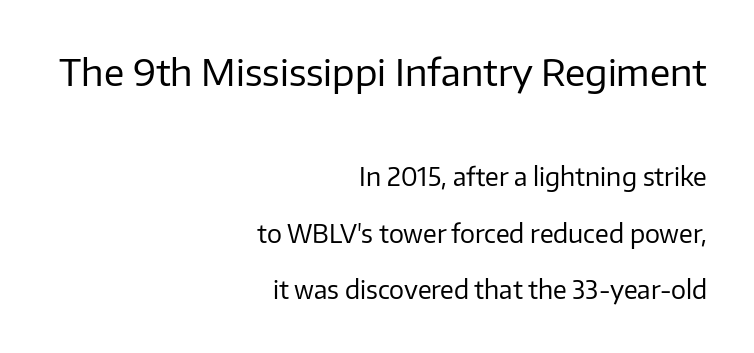
Regarding serifs, this sample does without them. Summary of vertical rhythm: relaxed, with wide interline spacing. You could not count columns in this text — the font is proportionally spaced. The letters stand upright; this is a roman face. The designer gave the opening block more size than the closing block.
